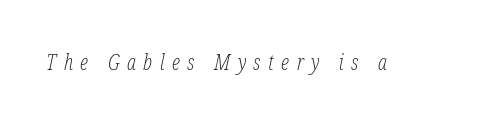
{"italic": "yes", "lean": "right", "slant_degrees": 12, "bold": "no", "underline": "no", "letter_spacing": "wide", "letter_spacing_em": 0.34, "glyph_px": 22}
